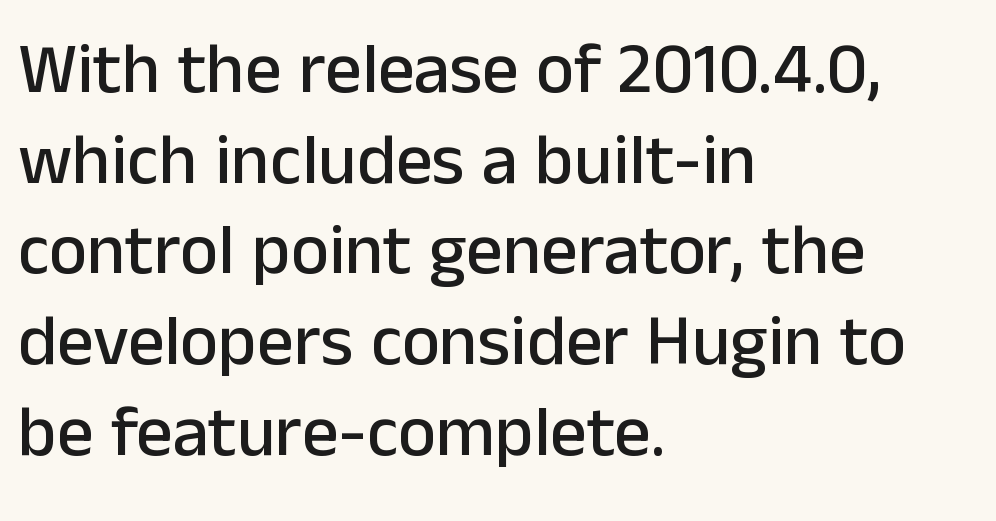
Observe the absence of serifs on each vertical stroke in this sample. Which margin do the lines hug? The left one — the right edge is uneven. Here the designer chose a conventional face with non-uniform glyph widths. Underline: absent. The passage shown stacks its lines at a standard gap.
